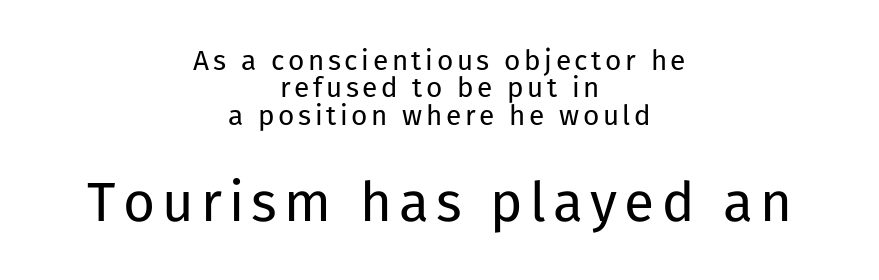
The image shows 55 px regular-weight sans-serif type, upright; set centered, tight line spacing (0.98x), not underlined; the second (bottom) block is 1.96x larger; low stroke contrast and a medium x-height.
